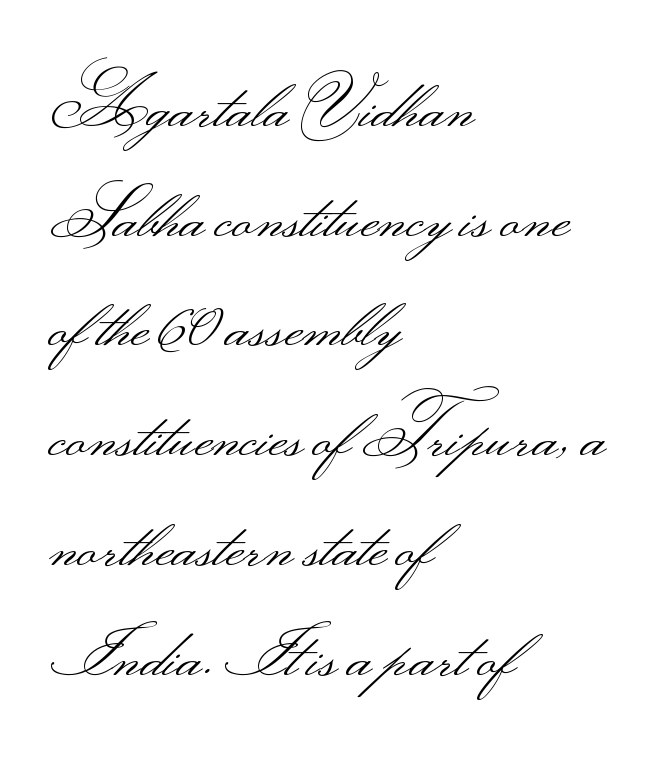
The image shows 69 px light, wide sans-serif type; set left-aligned, normal line spacing (1.59x), normal letter spacing, not underlined; medium stroke contrast.
